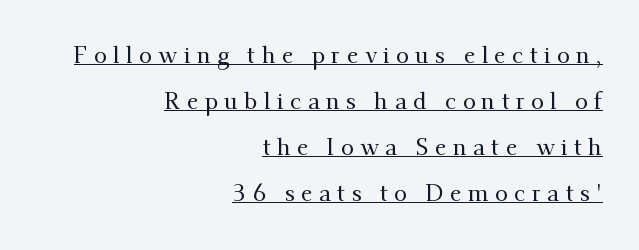
{"italic": "no", "underline": "yes", "align": "right", "line_spacing": "loose", "line_spacing_ratio": 2.0, "letter_spacing": "wide", "letter_spacing_em": 0.28, "glyph_px": 23}
